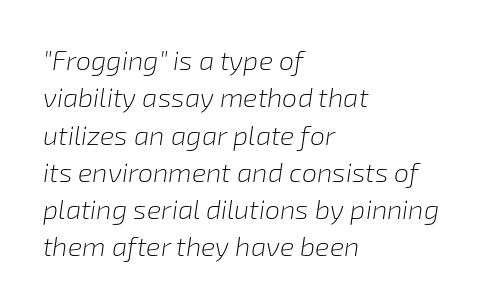
{"italic": "yes", "lean": "right", "slant_degrees": 8, "bold": "no", "underline": "no", "align": "left", "line_spacing": "normal", "line_spacing_ratio": 1.38, "letter_spacing": "normal", "letter_spacing_em": 0.0, "glyph_px": 27}
